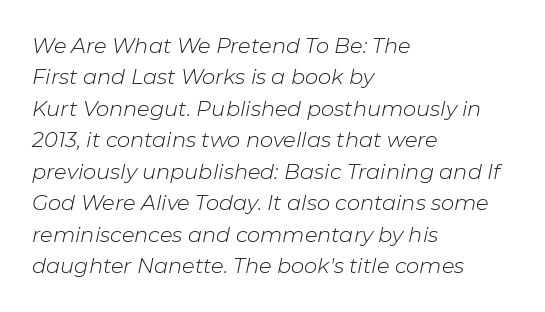
These lines are set flush left with a ragged right edge. The passage shown has conventional tracking throughout. When letters slant like this, we call the style italic. Has an underline been added? It has not. This sample keeps an unexceptional amount of space between lines.
